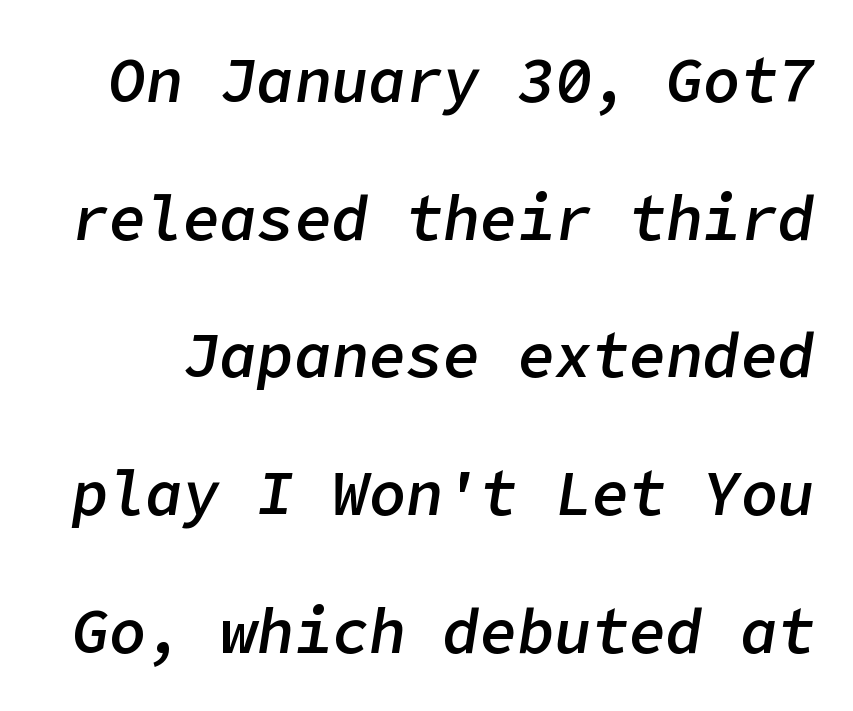
The image shows 62 px semibold type, italic (leaning right); set loose line spacing (2.22x), normal letter spacing, not underlined; low stroke contrast and a medium x-height.
